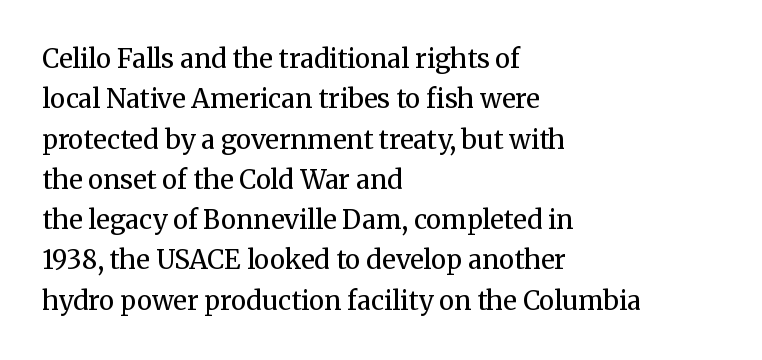
Check the space under the baseline: it is left empty. The type sits square on the baseline with zero lean. Line spacing here is normal. Casual observation: everything's shoved over to the left. Honestly, the letter spacing is just normal — you wouldn't notice it.
